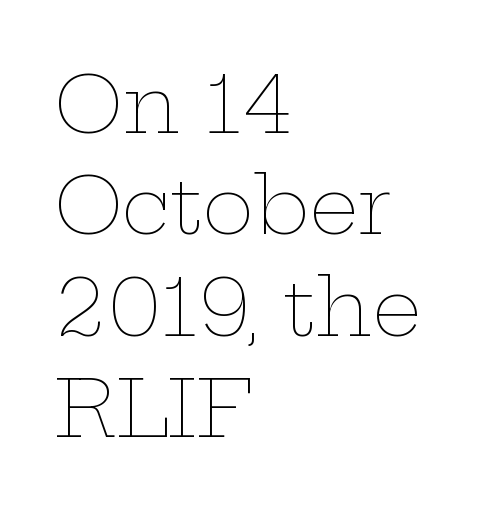
Q: Is the text bold? A: No.
Q: Is the text italic (slanted)? A: No, it is upright.
Q: Is the text underlined? A: No.
Q: How is the paragraph aligned? A: Left-aligned.
Q: Is the spacing between letters normal or unusually wide? A: Normal.
Q: Is the spacing between lines tight, normal or loose? A: Normal.
Q: Width (condensed, normal, or wide)? A: Wide.
Q: Stroke contrast? A: Low.
Q: x-height? A: Medium.
Q: Monospaced? A: No.
